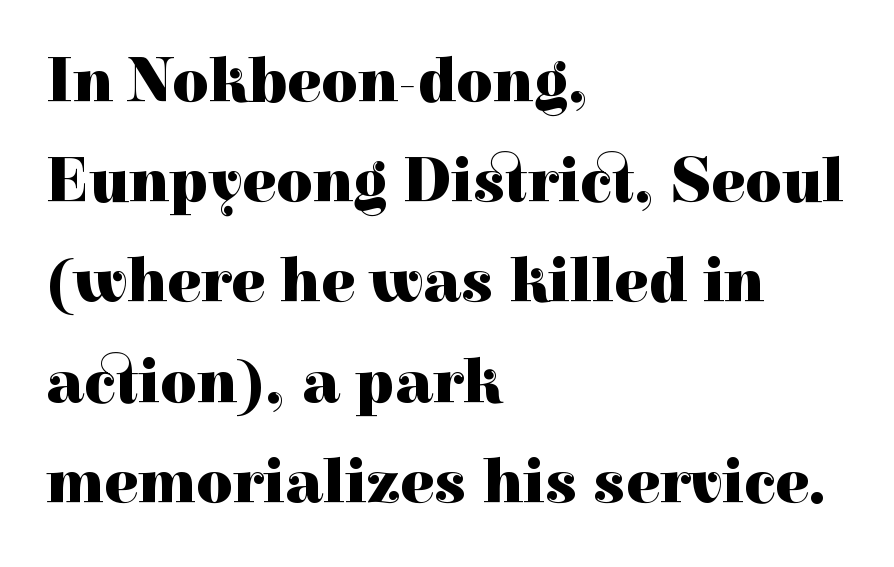
{"serif": "yes", "italic": "no", "bold": "yes", "weight": "heavy", "width": "normal", "x_height": "medium", "monospaced": "no", "underline": "no", "align": "left", "line_spacing": "normal", "line_spacing_ratio": 1.59, "letter_spacing": "normal", "letter_spacing_em": 0.0, "glyph_px": 63}
